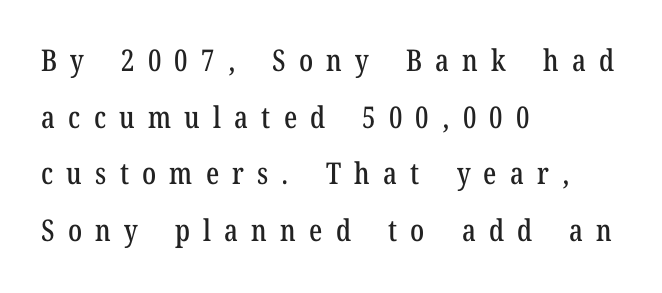
Old-style or modern, the face here clearly has serifs. The baseline area is clear. Line starts are locked; line ends wander. A typesetter would call this proportional, since set widths differ per character. Posture: vertical.
